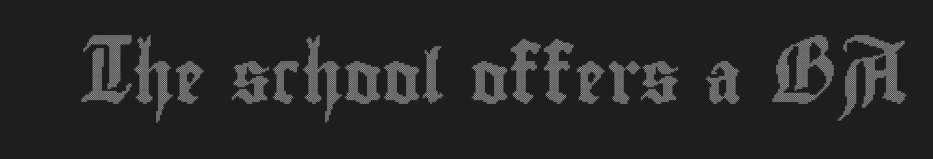
The horizontal fit of the characters is conventional and even. A roman cut, with each character standing at attention. Any mark beneath the type? The region is blank. Here the designer chose a conventional face with non-uniform glyph widths.
